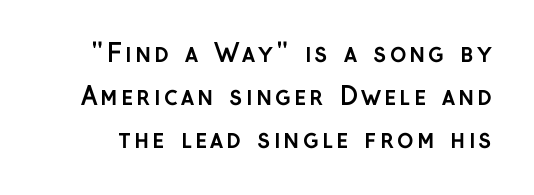
The image shows 25 px bold type, upright; set line spacing 1.72x, not underlined.
